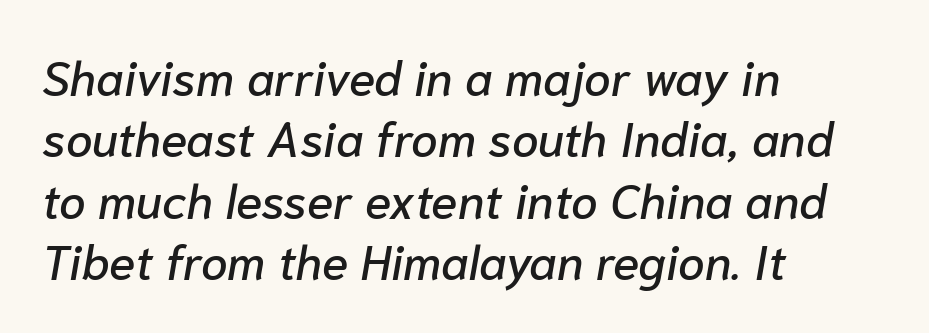
The image shows 48 px text type, italic (leaning right); set left-aligned, normal line spacing (1.28x), normal letter spacing, not underlined; low stroke contrast and a medium x-height.
